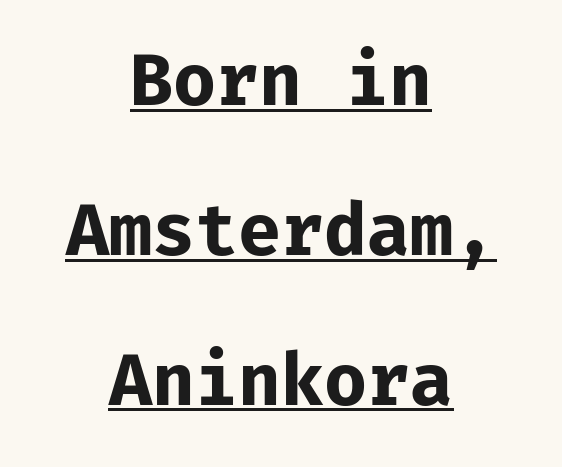
{"serif": "no", "italic": "no", "bold": "yes", "weight": "bold", "width": "normal", "stroke_contrast": "low", "x_height": "medium", "underline": "yes", "align": "center", "line_spacing": "loose", "line_spacing_ratio": 2.14, "letter_spacing": "normal", "letter_spacing_em": 0.0, "glyph_px": 70}
